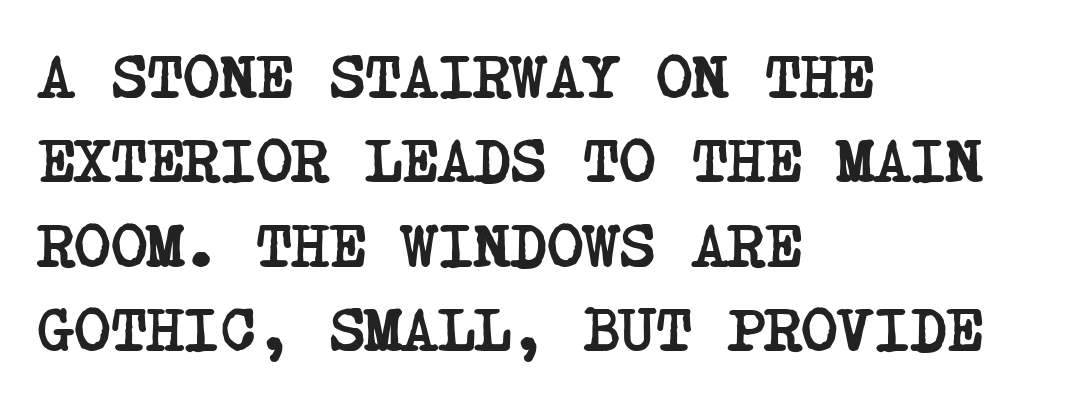
Q: Is the text bold? A: Yes.
Q: Is the typeface a serif or a sans-serif typeface? A: Serif.
Q: Is the text underlined? A: No.
Q: How is the paragraph aligned? A: Left-aligned.
Q: Is the spacing between letters normal or unusually wide? A: Normal.
Q: Is the spacing between lines tight, normal or loose? A: Normal.
Q: Width (condensed, normal, or wide)? A: Condensed.
Q: Stroke contrast? A: Low.
Q: x-height? A: Large.
